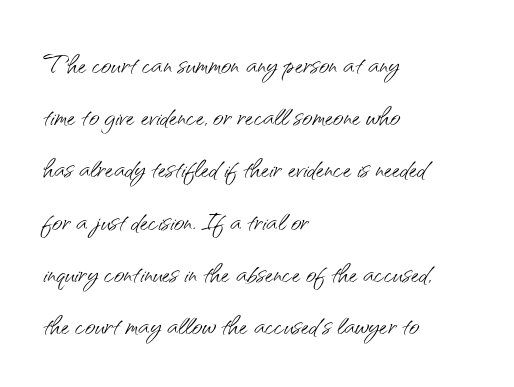
Horizontal bands of white between lines are of average thickness. The gaps between neighbouring characters are ordinary and unremarkable. The lines are quadded left. The font family rendered here belongs to the sans-serif group.
